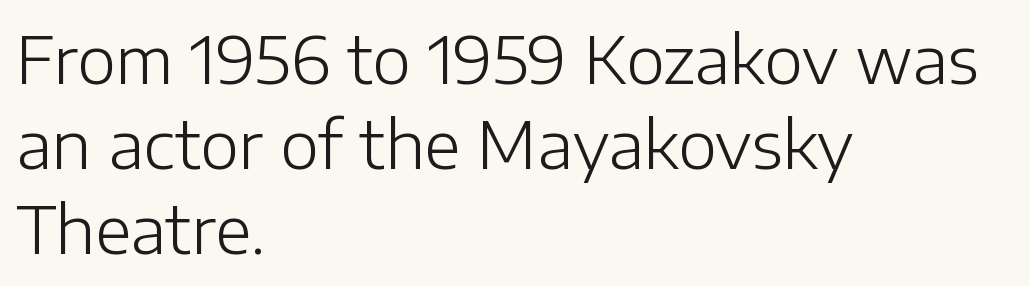
{"serif": "no", "italic": "no", "bold": "no", "weight": "light", "width": "normal", "stroke_contrast": "low", "x_height": "medium", "monospaced": "no", "underline": "no", "align": "left", "line_spacing": "normal", "line_spacing_ratio": 1.29, "letter_spacing": "normal", "letter_spacing_em": 0.0, "glyph_px": 66}
